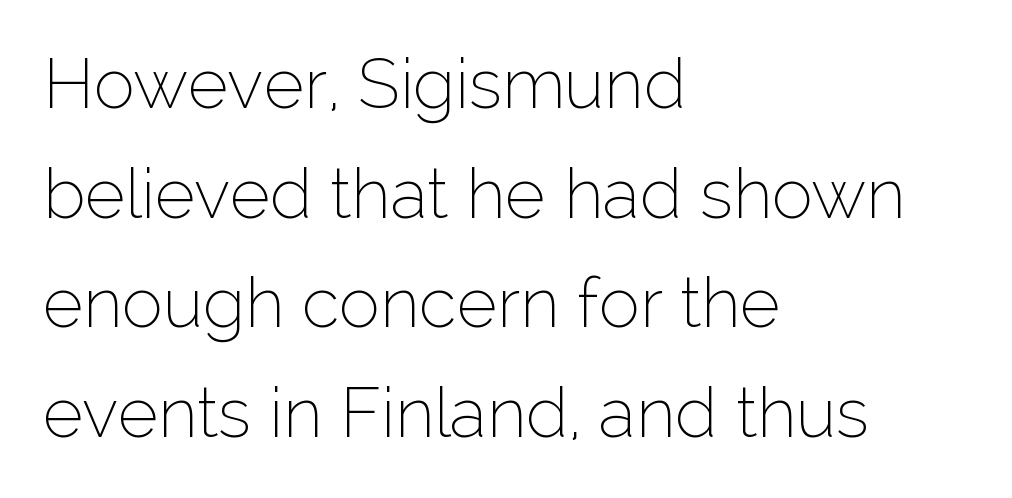
The image shows 69 px thin sans-serif type, upright; set left-aligned, normal line spacing (1.59x), normal letter spacing, not underlined; low stroke contrast and a medium x-height.
